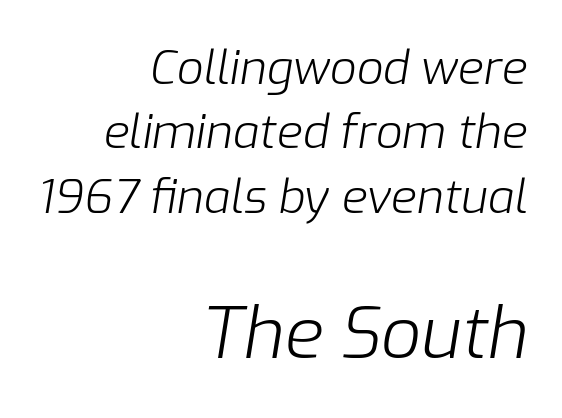
The image shows 71 px light type, italic (leaning right); set right-aligned, normal line spacing (1.37x), normal letter spacing, not underlined; the second (bottom) block is 1.51x larger; low stroke contrast and a medium x-height.
